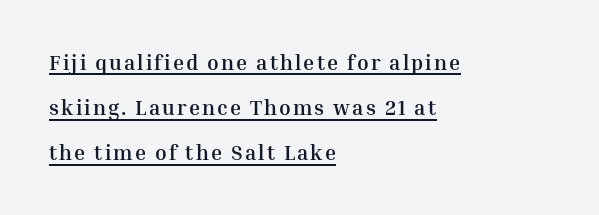
Q: Is the text bold? A: Yes.
Q: Is the text italic (slanted)? A: No, it is upright.
Q: Is the text underlined? A: Yes.
Q: How is the paragraph aligned? A: Left-aligned.
Q: Is the spacing between lines tight, normal or loose? A: Loose.
